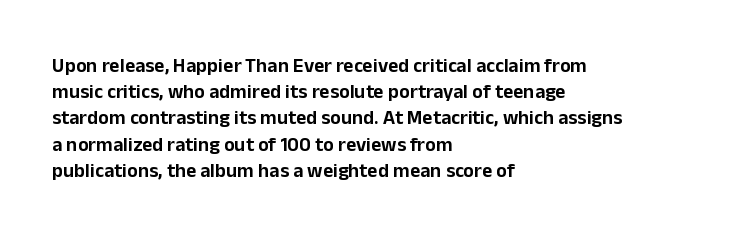
{"italic": "no", "underline": "no", "align": "left", "line_spacing": "normal", "line_spacing_ratio": 1.31, "letter_spacing": "normal", "letter_spacing_em": 0.0, "glyph_px": 20}
